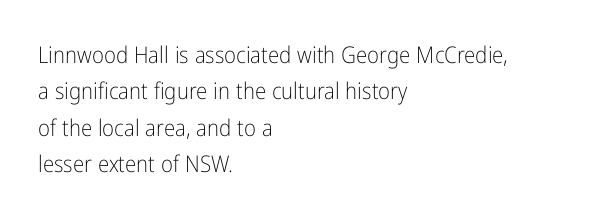
{"italic": "no", "bold": "no", "underline": "no", "align": "left", "line_spacing": "normal", "line_spacing_ratio": 1.58, "letter_spacing": "normal", "letter_spacing_em": 0.0, "glyph_px": 23}
